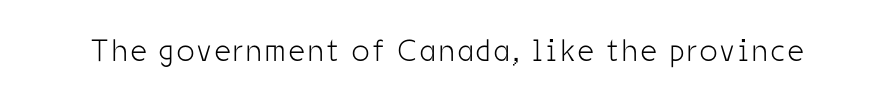
{"serif": "no", "italic": "no", "bold": "no", "weight": "light", "width": "condensed", "stroke_contrast": "low", "x_height": "medium", "monospaced": "no", "underline": "no", "glyph_px": 31}
